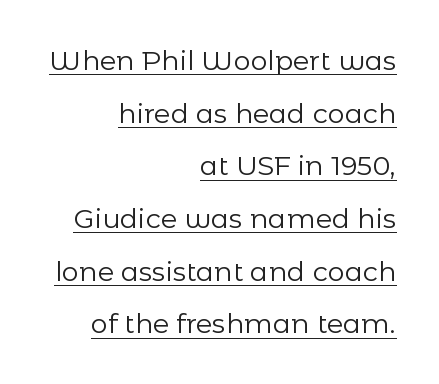
The image shows 27 px text type, upright; set right-aligned, loose line spacing (1.95x), normal letter spacing, underlined.
